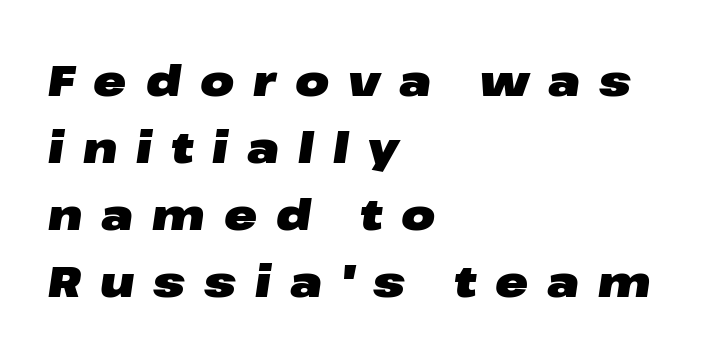
Casual observation: everything's shoved over to the left. A typesetter would call this proportional, since set widths differ per character. Tall strokes in this sample are angled rather than plumb. In terms of letterspacing, this is a distinctly airy, spread setting. Heavy, bold letterforms. The rows are spaced the way most documents space them.
